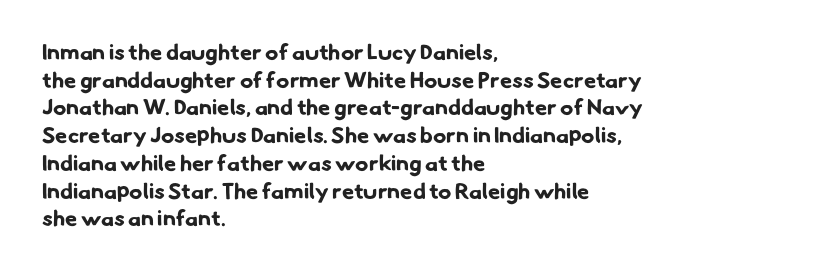
{"bold": "yes", "underline": "no", "align": "left", "line_spacing": "normal", "line_spacing_ratio": 1.26, "letter_spacing": "normal", "letter_spacing_em": 0.0, "glyph_px": 22}
